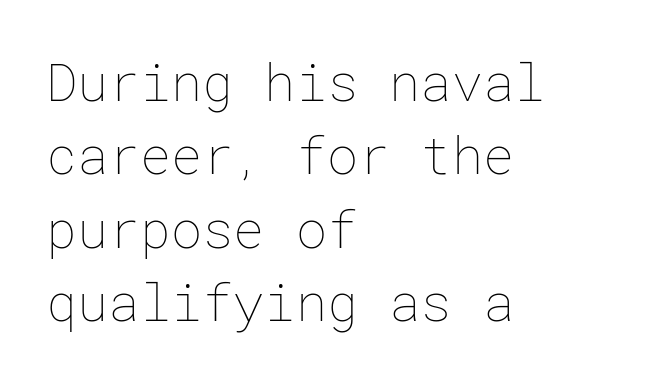
{"italic": "no", "bold": "no", "weight": "thin", "width": "normal", "stroke_contrast": "low", "x_height": "medium", "underline": "no", "align": "left", "line_spacing": "normal", "line_spacing_ratio": 1.41, "letter_spacing": "normal", "letter_spacing_em": 0.0, "glyph_px": 52}
